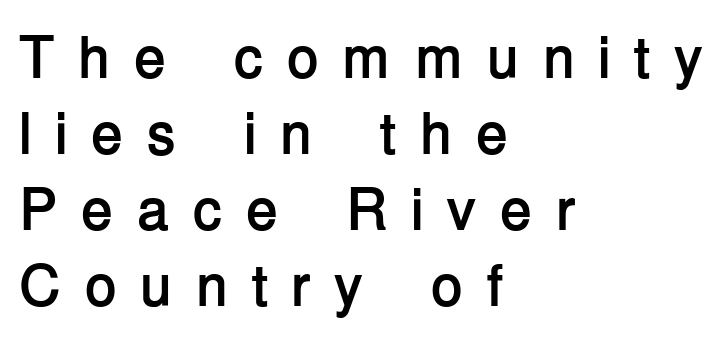
Posture: upright roman. A dark, heavy texture on the line: the type is bold. The block of text has a typical density, with ordinary space between rows. Short note: letters widely spaced. Looks like regular typesetting: each glyph gets only the width it needs. Casual observation: everything's shoved over to the left.
